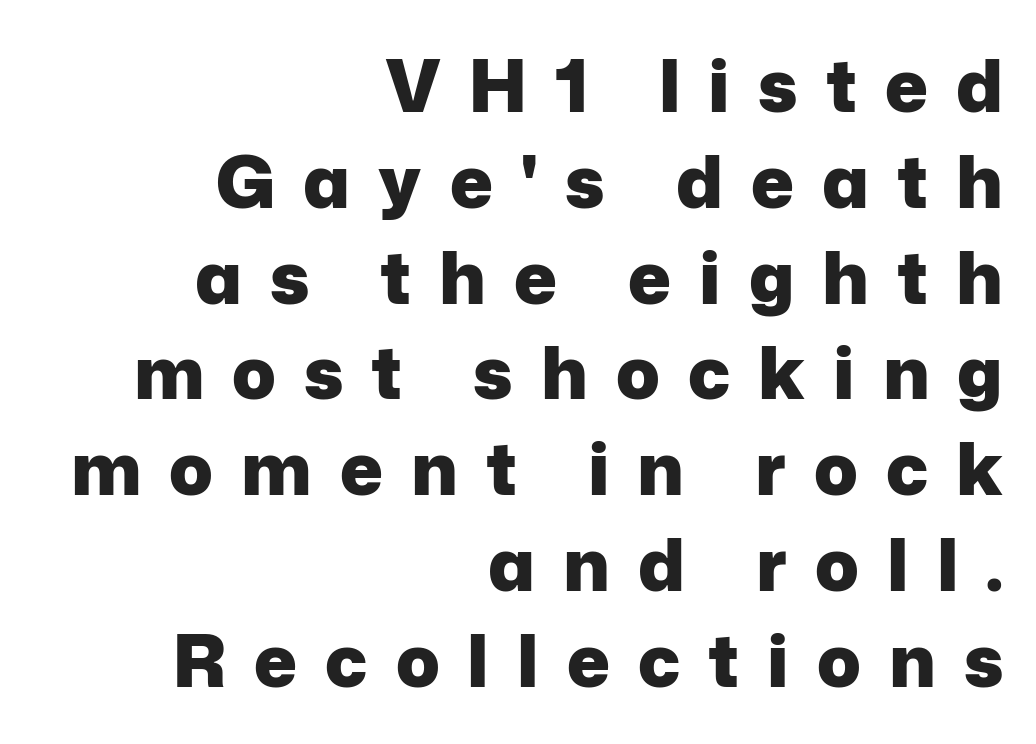
{"serif": "no", "italic": "no", "bold": "yes", "weight": "heavy", "width": "normal", "stroke_contrast": "low", "x_height": "medium", "monospaced": "no", "underline": "no", "align": "right", "line_spacing": "normal", "line_spacing_ratio": 1.33, "letter_spacing": "wide", "letter_spacing_em": 0.39, "glyph_px": 72}
